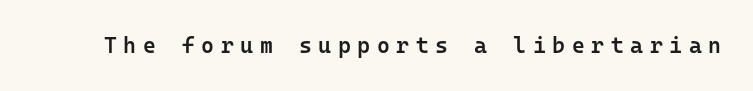
Q: Is the text bold? A: Semi-bold.
Q: Is the text italic (slanted)? A: No, it is upright.
Q: Is the text underlined? A: No.
Q: Is the spacing between letters normal or unusually wide? A: Unusually wide.
